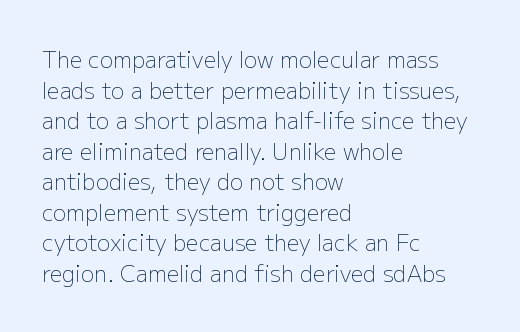
Here the glyphs are tracked normally, forming tight word shapes. This sample keeps an unexceptional amount of space between lines. Every character sits straight up, as roman type does. Each stroke keeps to a modest, everyday thickness or less. This rendering uses left alignment, leaving the right contour irregular. Descenders are the only things crossing below the line.
